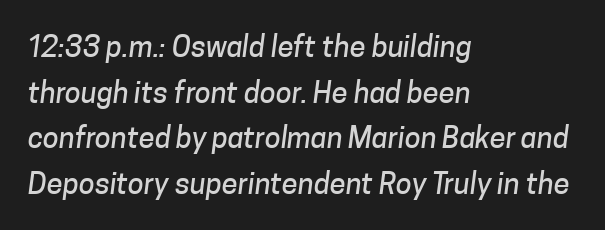
Q: Is the typeface a serif or a sans-serif typeface? A: Sans-serif.
Q: Is the text underlined? A: No.
Q: How is the paragraph aligned? A: Left-aligned.
Q: Is the spacing between letters normal or unusually wide? A: Normal.
Q: Is the spacing between lines tight, normal or loose? A: Normal.
Q: Width (condensed, normal, or wide)? A: Normal.
Q: Stroke contrast? A: Low.
Q: x-height? A: Medium.
Q: Monospaced? A: No.
